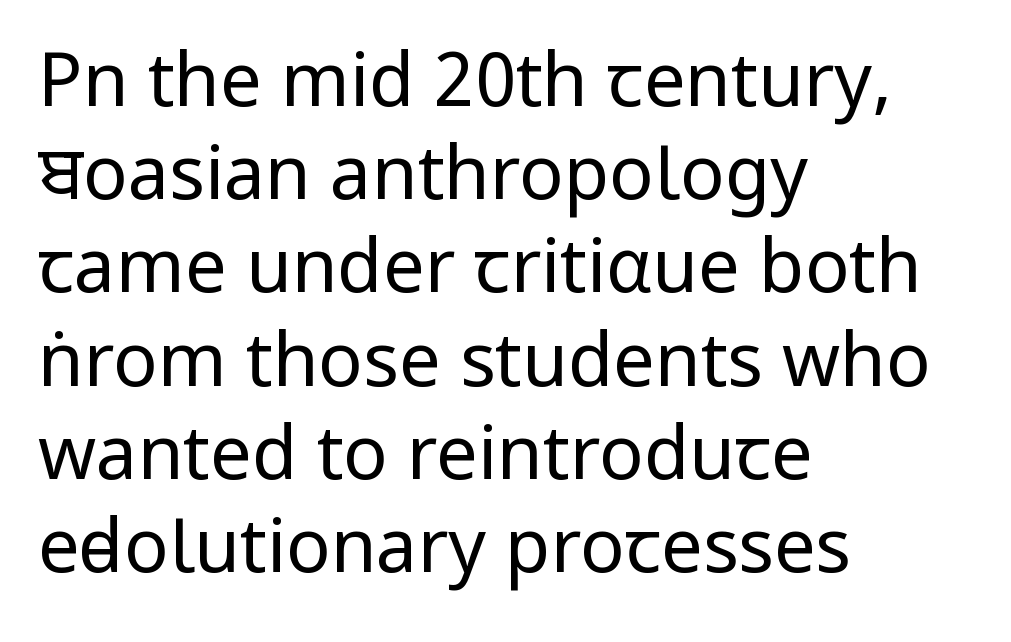
{"serif": "no", "italic": "no", "bold": "no", "weight": "regular", "width": "condensed", "stroke_contrast": "low", "x_height": "large", "monospaced": "no", "underline": "no", "align": "left", "line_spacing": "normal", "line_spacing_ratio": 1.26, "letter_spacing": "normal", "letter_spacing_em": 0.0, "glyph_px": 74}
